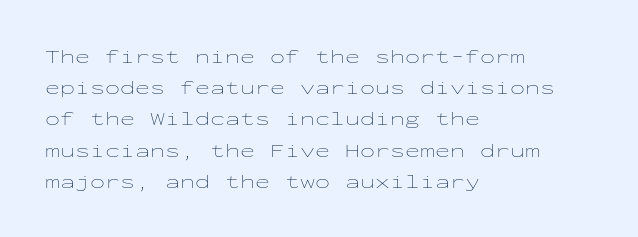
{"italic": "no", "bold": "no", "underline": "no", "align": "left", "line_spacing": "normal", "line_spacing_ratio": 1.56, "letter_spacing": "normal", "letter_spacing_em": 0.0, "glyph_px": 20}
